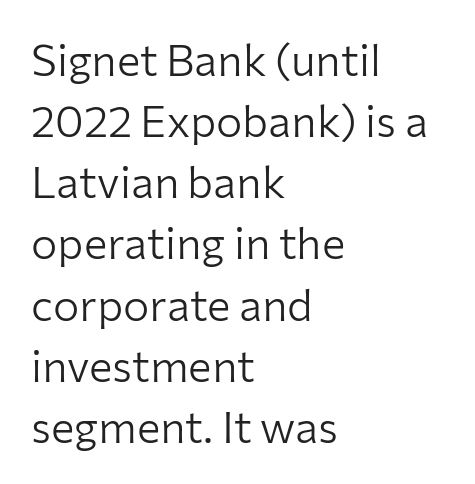
Character widths vary here, with narrow letters taking less room than wide ones. Is the letter spacing exaggerated? No — it looks like the ordinary default. The glyphs are unaccompanied by any horizontal stroke below them. Posture: upright roman.
